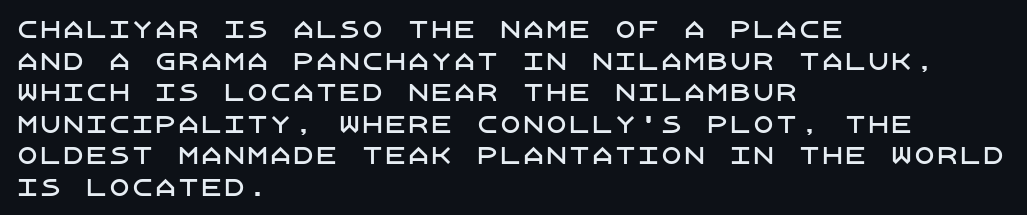
{"italic": "no", "underline": "no", "align": "left", "line_spacing": "normal", "line_spacing_ratio": 1.37, "letter_spacing": "normal", "letter_spacing_em": 0.0, "glyph_px": 23}
